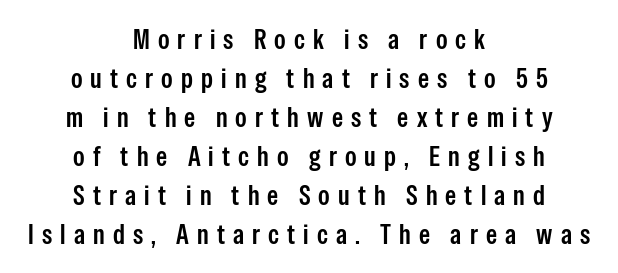
The image shows 28 px semibold, condensed sans-serif type, upright; set centered, normal line spacing (1.39x), unusually wide letter spacing (+0.29 em), not underlined; low stroke contrast and a medium x-height.
